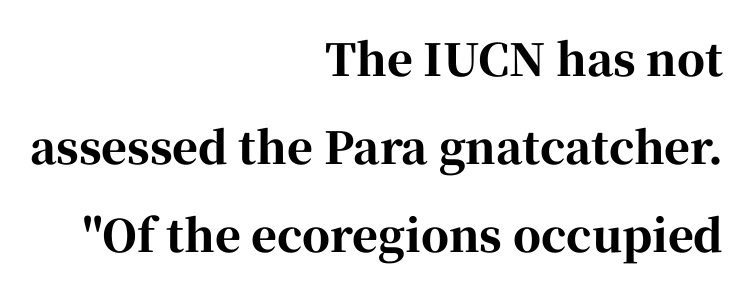
Line endings align vertically; line beginnings do not. Does the type have serifs? Yes, each stem ends in a small foot. Vertical spacing — loose. Its strokes are broad and dark, the hallmark of bold type. The letters advance in unequal steps, a hallmark of proportional type.
